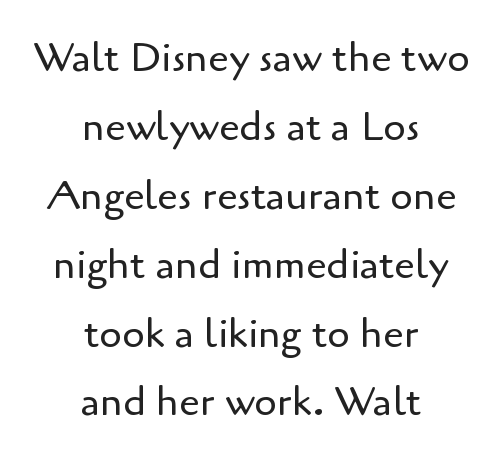
Does the lettering tilt? It doesn't — this is upright. The font is comparable to plain body text, perhaps lighter. Nope, no serifs anywhere on these letters. Nobody drew a line under any word here.
